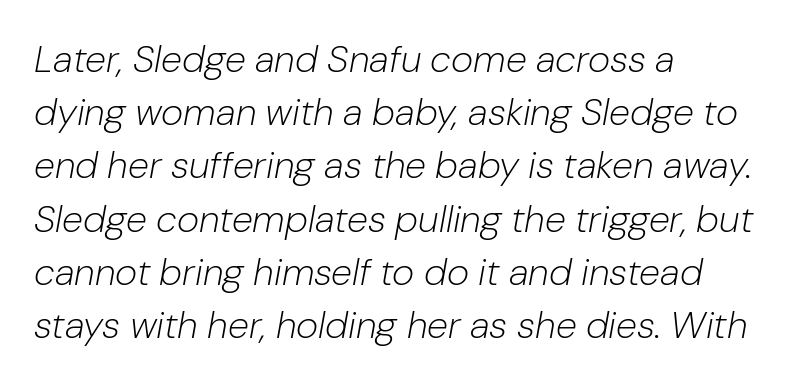
The image shows 38 px light type, italic (leaning right); set left-aligned, normal line spacing (1.4x), normal letter spacing, not underlined; low stroke contrast and a medium x-height.
